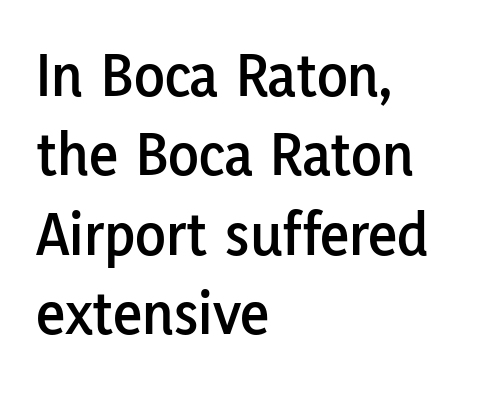
Q: Is the text italic (slanted)? A: No, it is upright.
Q: Is the typeface a serif or a sans-serif typeface? A: Sans-serif.
Q: Is the text underlined? A: No.
Q: How is the paragraph aligned? A: Left-aligned.
Q: Is the spacing between letters normal or unusually wide? A: Normal.
Q: Is the spacing between lines tight, normal or loose? A: Normal.
Q: Width (condensed, normal, or wide)? A: Normal.
Q: Stroke contrast? A: Low.
Q: x-height? A: Medium.
Q: Monospaced? A: No.
